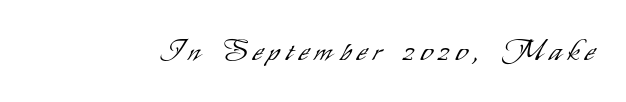
Q: Is the text bold? A: No.
Q: Is the text italic (slanted)? A: Yes.
Q: Is the typeface a serif or a sans-serif typeface? A: Sans-serif.
Q: Is the text underlined? A: No.
Q: Is the spacing between letters normal or unusually wide? A: Unusually wide.
Q: Width (condensed, normal, or wide)? A: Condensed.
Q: Stroke contrast? A: Low.
Q: x-height? A: Small.
Q: Monospaced? A: No.
